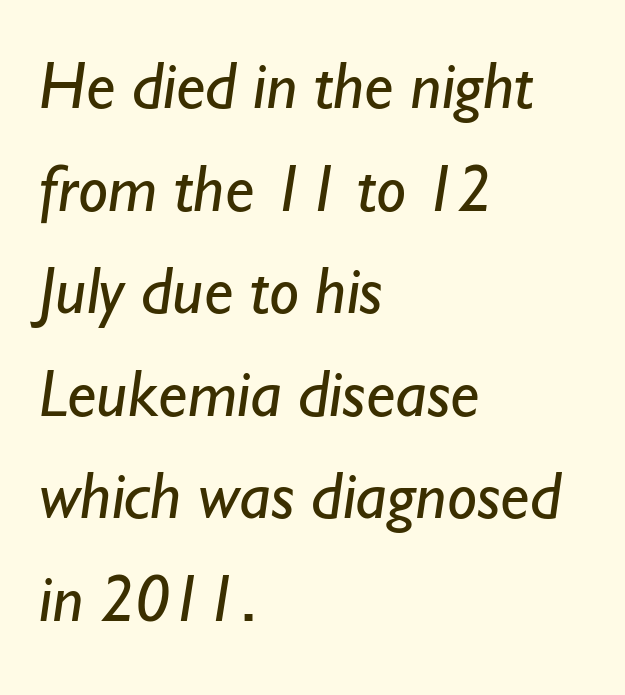
Q: Is the text bold? A: No.
Q: Is the typeface a serif or a sans-serif typeface? A: Sans-serif.
Q: Is the text underlined? A: No.
Q: How is the paragraph aligned? A: Left-aligned.
Q: Is the spacing between letters normal or unusually wide? A: Normal.
Q: Is the spacing between lines tight, normal or loose? A: Normal.
Q: Width (condensed, normal, or wide)? A: Normal.
Q: Stroke contrast? A: Low.
Q: x-height? A: Small.
Q: Monospaced? A: No.
